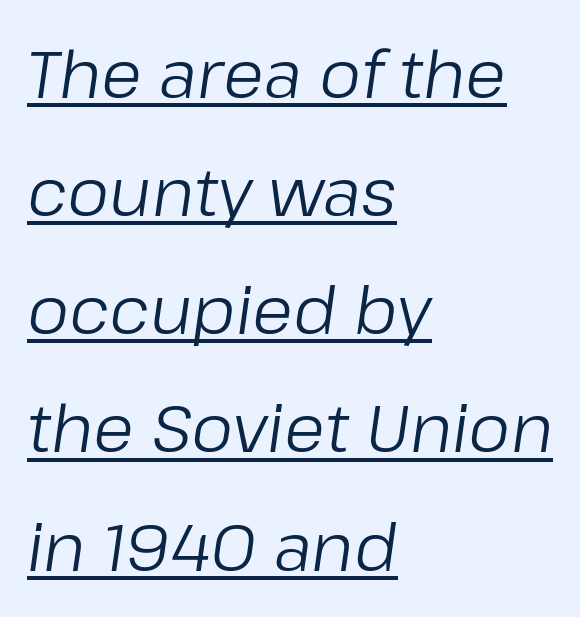
{"italic": "yes", "lean": "right", "slant_degrees": 8, "bold": "no", "weight": "regular", "width": "normal", "stroke_contrast": "low", "x_height": "medium", "monospaced": "no", "underline": "yes", "align": "left", "line_spacing_ratio": 1.79, "letter_spacing": "normal", "letter_spacing_em": 0.0, "glyph_px": 66}
